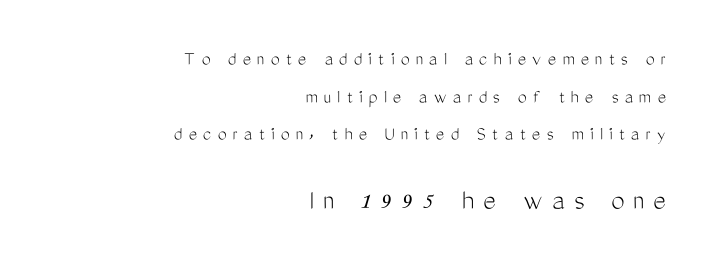
The image shows 30 px light, condensed sans-serif type, upright; set right-aligned, line spacing 1.88x, unusually wide letter spacing (+0.31 em), not underlined; the second (bottom) block is 1.5x larger; medium stroke contrast and a medium x-height.
